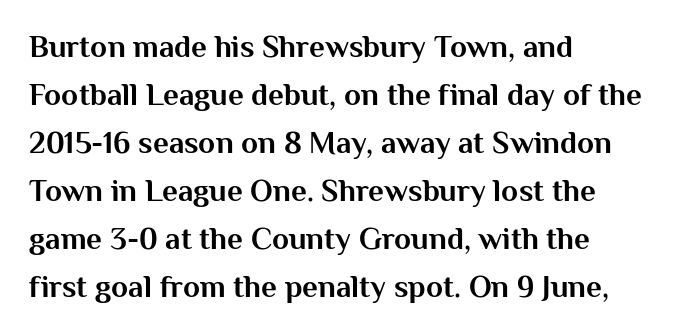
The image shows 31 px bold sans-serif type, upright; set left-aligned, normal line spacing (1.55x), normal letter spacing, not underlined; medium stroke contrast and a medium x-height.
